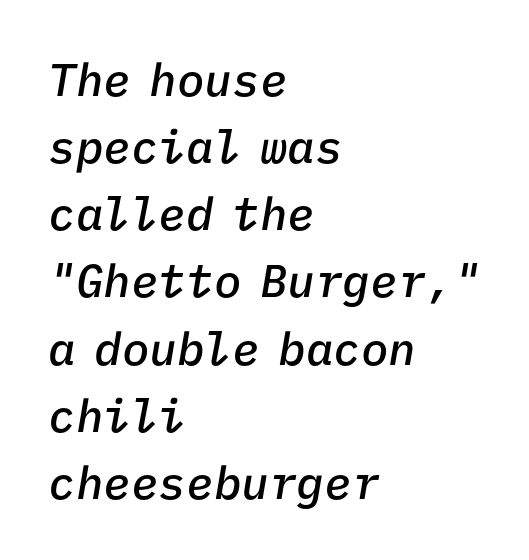
Q: Is the text bold? A: Semi-bold.
Q: Is the text italic (slanted)? A: Yes, it leans right by about 9 degrees.
Q: Is the text underlined? A: No.
Q: How is the paragraph aligned? A: Left-aligned.
Q: Is the spacing between letters normal or unusually wide? A: Normal.
Q: Is the spacing between lines tight, normal or loose? A: Normal.
Q: Width (condensed, normal, or wide)? A: Normal.
Q: Stroke contrast? A: Low.
Q: x-height? A: Medium.
Q: Monospaced? A: Yes.
